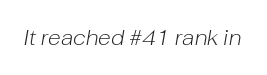
Q: Is the text bold? A: No.
Q: Is the text italic (slanted)? A: Yes, it leans right by about 10 degrees.
Q: Is the text underlined? A: No.
Q: Is the spacing between letters normal or unusually wide? A: Normal.
